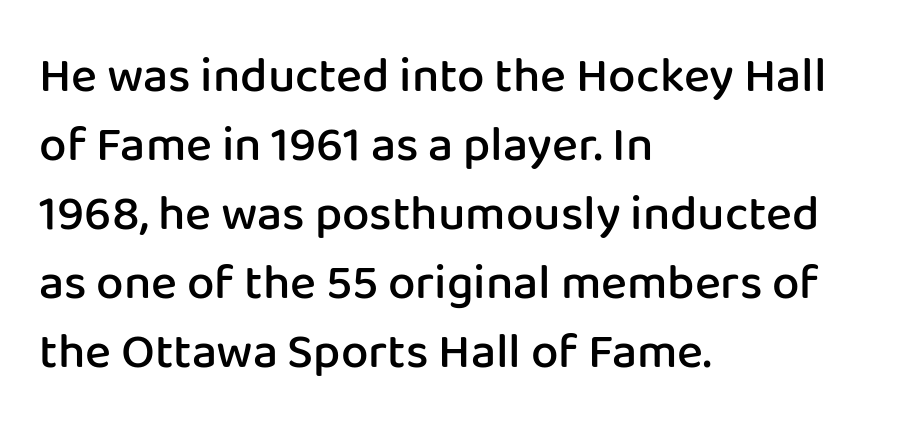
The passage is arranged the way most books set body copy — flush left. Rows of type keep a routine distance in the vertical direction. Notice how the stems are strictly vertical — no italics here. Clear beneath every line of the passage.
